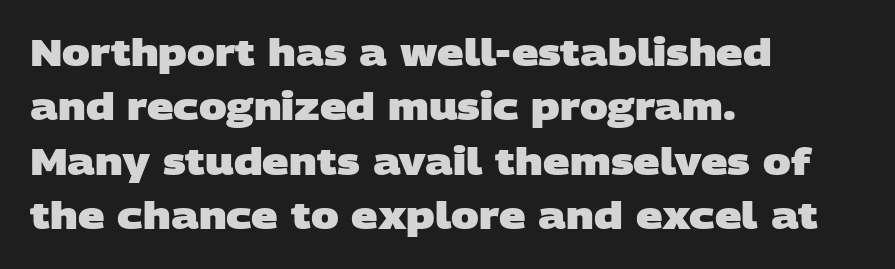
{"serif": "no", "bold": "yes", "weight": "heavy", "width": "wide", "stroke_contrast": "low", "x_height": "large", "monospaced": "no", "underline": "no", "align": "left", "line_spacing": "normal", "line_spacing_ratio": 1.47, "letter_spacing": "normal", "letter_spacing_em": 0.0, "glyph_px": 37}
